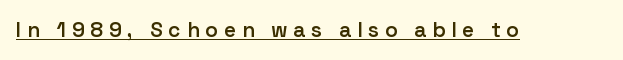
{"italic": "no", "bold": "semi", "underline": "yes", "letter_spacing": "wide", "letter_spacing_em": 0.27, "glyph_px": 21}
